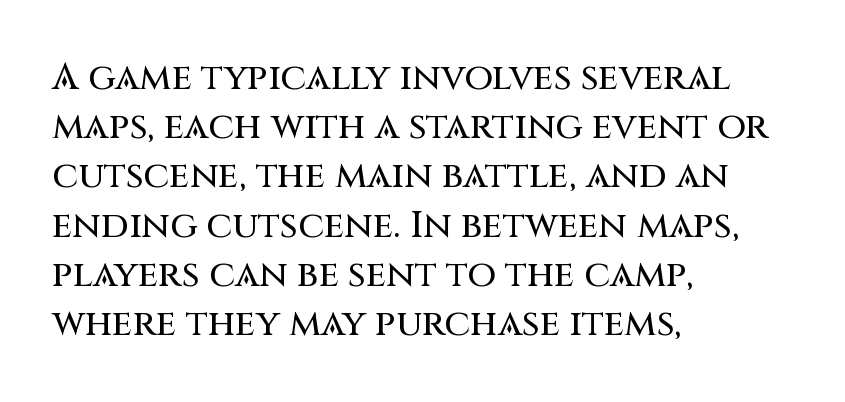
The image shows 37 px sans-serif type, upright; set left-aligned, normal line spacing (1.33x), normal letter spacing, not underlined; medium stroke contrast and a large x-height.
